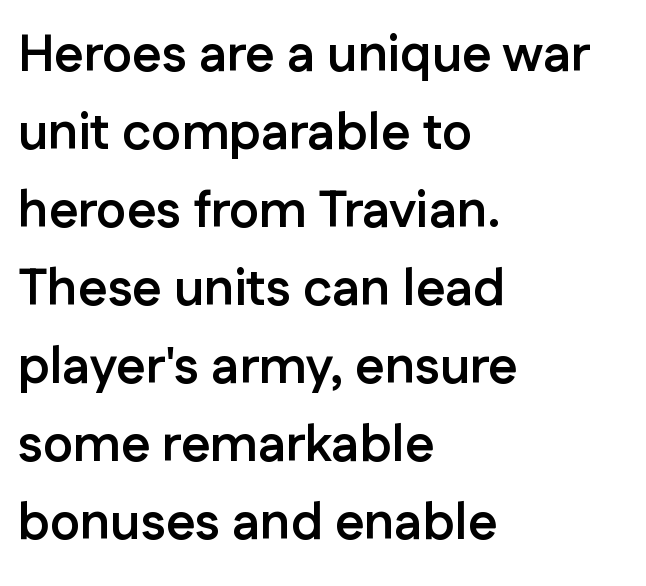
The image shows 51 px semibold sans-serif type, upright; set left-aligned, normal line spacing (1.53x), normal letter spacing, not underlined; low stroke contrast and a medium x-height.
